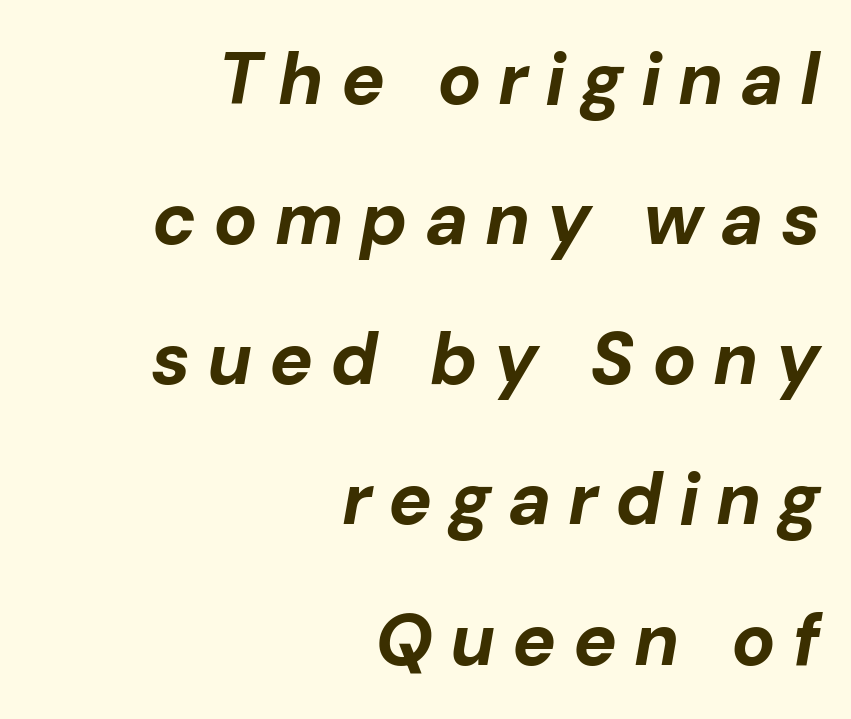
{"italic": "yes", "lean": "right", "slant_degrees": 10, "bold": "yes", "weight": "bold", "width": "normal", "stroke_contrast": "low", "x_height": "medium", "monospaced": "no", "underline": "no", "align": "right", "line_spacing": "loose", "line_spacing_ratio": 1.92, "letter_spacing": "wide", "letter_spacing_em": 0.23, "glyph_px": 73}
